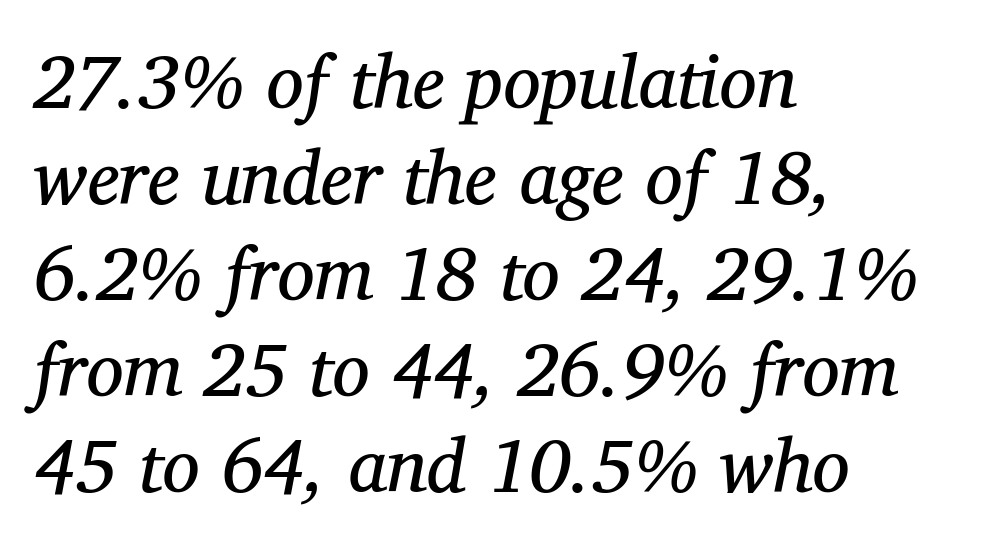
The image shows 75 px regular-weight serif type, italic (leaning right); set left-aligned, normal line spacing (1.28x), normal letter spacing, not underlined; medium stroke contrast and a medium x-height.
